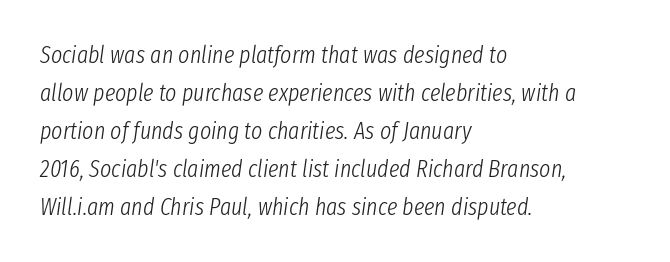
Stem width sits at or under what a default text font uses. The passage shown is not underscored anywhere. Words appear dense and cohesive because spacing is normal. The lines are quadded left.
